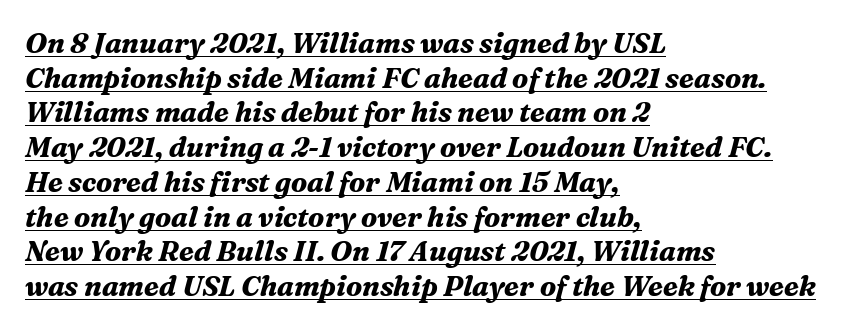
Q: Is the text bold? A: Yes.
Q: Is the text italic (slanted)? A: Yes, it leans right by about 16 degrees.
Q: Is the typeface a serif or a sans-serif typeface? A: Serif.
Q: Is the text underlined? A: Yes.
Q: How is the paragraph aligned? A: Left-aligned.
Q: Is the spacing between letters normal or unusually wide? A: Normal.
Q: Width (condensed, normal, or wide)? A: Normal.
Q: Stroke contrast? A: Medium.
Q: x-height? A: Medium.
Q: Monospaced? A: No.
